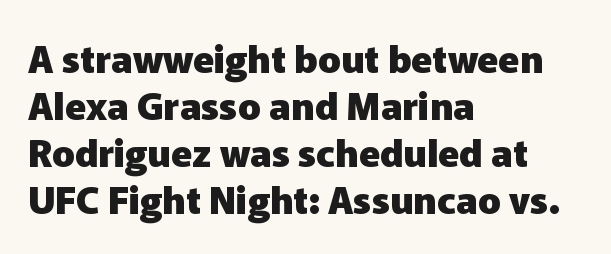
The image shows 38 px heavy sans-serif type, upright; set left-aligned, line spacing 1.24x, normal letter spacing, not underlined; low stroke contrast and a medium x-height.
